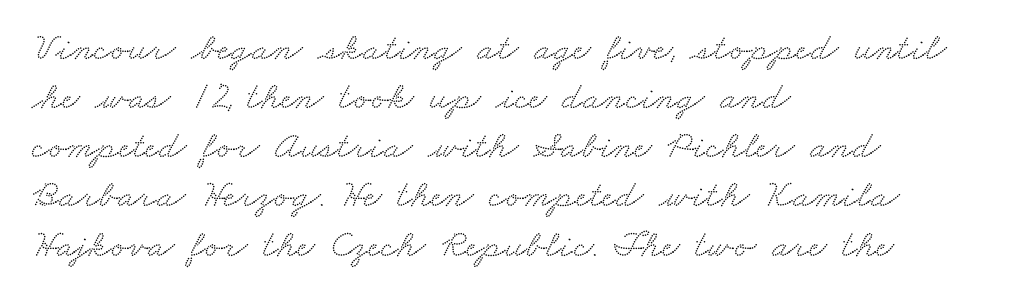
Q: Is the typeface a serif or a sans-serif typeface? A: Serif.
Q: Is the text underlined? A: No.
Q: How is the paragraph aligned? A: Left-aligned.
Q: Is the spacing between letters normal or unusually wide? A: Normal.
Q: Is the spacing between lines tight, normal or loose? A: Normal.
Q: Width (condensed, normal, or wide)? A: Wide.
Q: Stroke contrast? A: Medium.
Q: x-height? A: Small.
Q: Monospaced? A: No.
